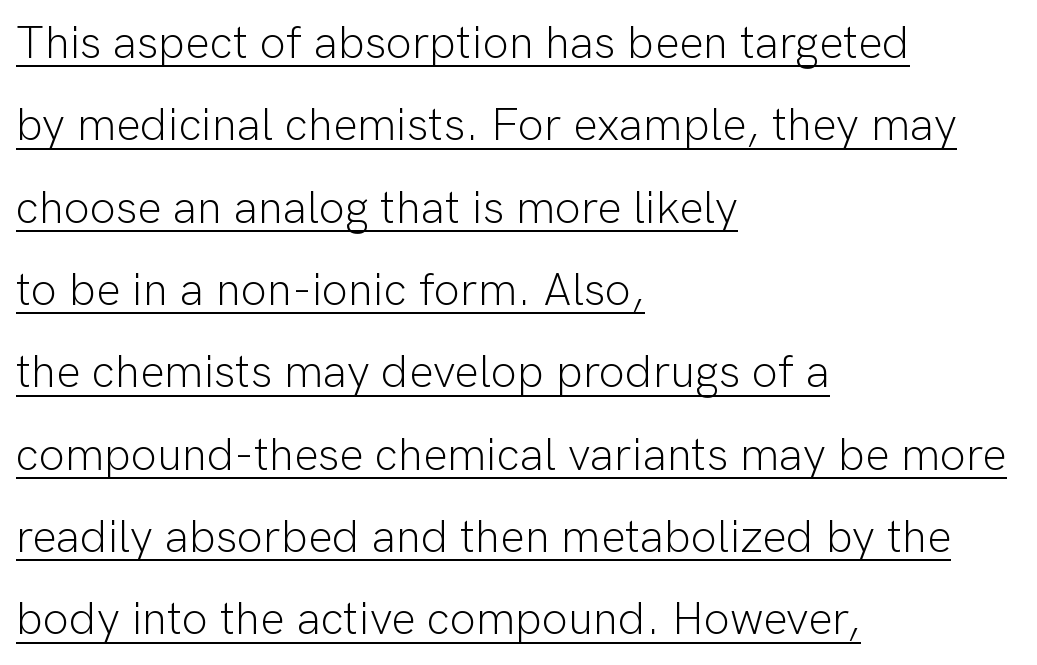
{"serif": "no", "italic": "no", "bold": "no", "weight": "light", "width": "normal", "stroke_contrast": "low", "x_height": "medium", "monospaced": "no", "underline": "yes", "align": "left", "line_spacing_ratio": 1.79, "letter_spacing": "normal", "letter_spacing_em": 0.0, "glyph_px": 46}
